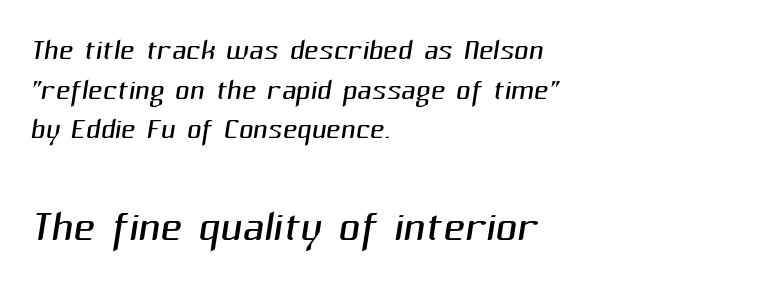
The image shows 60 px light sans-serif type; set left-aligned, tight line spacing (0.99x), normal letter spacing, not underlined; the second (bottom) block is 1.5x larger; medium stroke contrast and a medium x-height.
